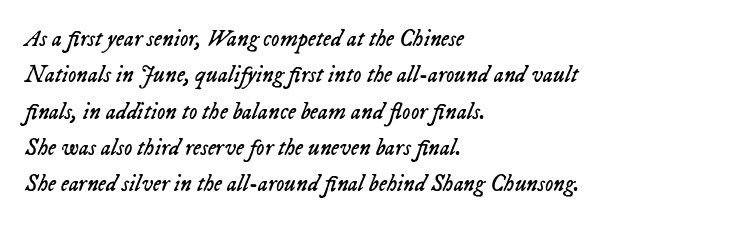
{"italic": "yes", "lean": "right", "slant_degrees": 23, "bold": "no", "underline": "no", "align": "left", "line_spacing": "normal", "line_spacing_ratio": 1.58, "letter_spacing": "normal", "letter_spacing_em": 0.0, "glyph_px": 23}
